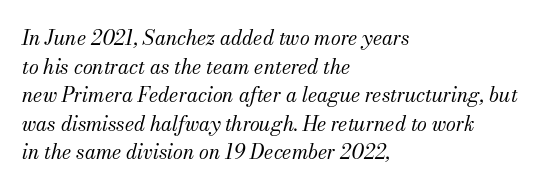
Every row of glyphs begins at an identical x-position on the left. The block of text has a typical density, with ordinary space between rows. On a weight scale, this lands at 450 or below. Between one letter and the next there's only the usual sliver of space. The font's italic variant was chosen for this text. Any mark beneath the type? The region is blank.
